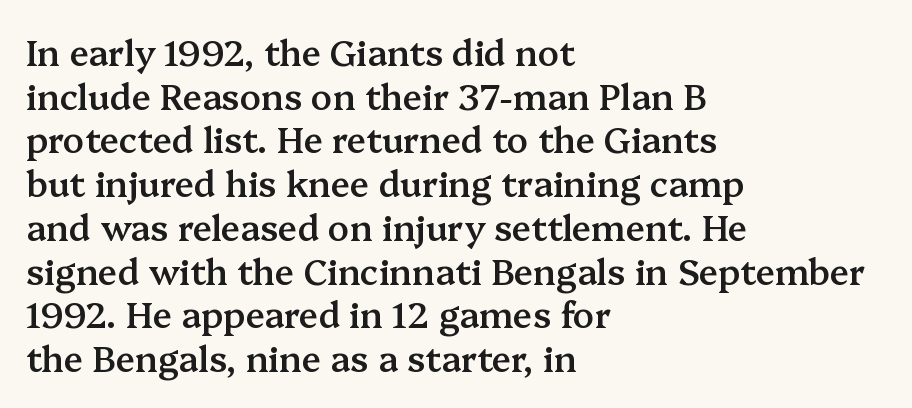
Q: Is the text bold? A: Semi-bold.
Q: Is the text italic (slanted)? A: No, it is upright.
Q: Is the typeface a serif or a sans-serif typeface? A: Serif.
Q: Is the text underlined? A: No.
Q: How is the paragraph aligned? A: Left-aligned.
Q: Is the spacing between letters normal or unusually wide? A: Normal.
Q: Is the spacing between lines tight, normal or loose? A: Normal.
Q: Width (condensed, normal, or wide)? A: Normal.
Q: Stroke contrast? A: Medium.
Q: x-height? A: Medium.
Q: Monospaced? A: No.
